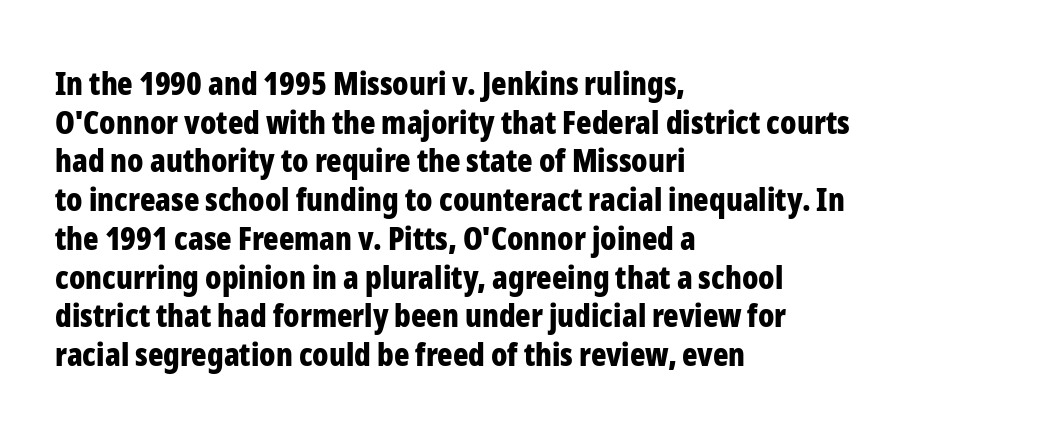
{"serif": "no", "italic": "no", "bold": "yes", "weight": "bold", "width": "condensed", "stroke_contrast": "low", "x_height": "medium", "monospaced": "no", "underline": "no", "align": "left", "line_spacing_ratio": 1.21, "letter_spacing": "normal", "letter_spacing_em": 0.0, "glyph_px": 32}
